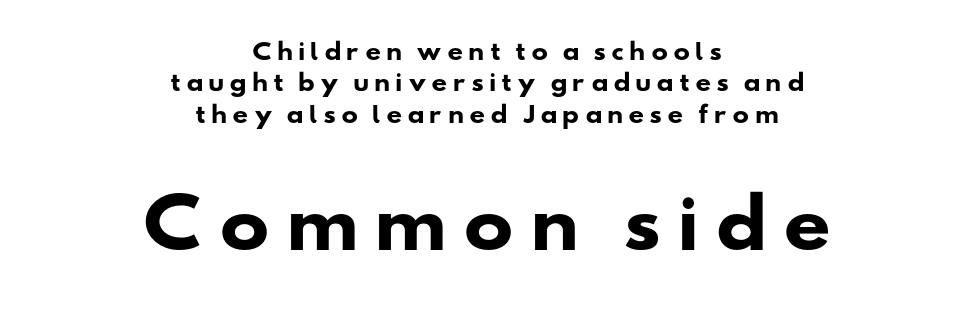
The face used here is proportionally spaced, like ordinary book or web type. Emphasis by weight is at full strength: bold. Someone cranked the tracking dial way up on this one. Horizontal alignment here is central, giving a formal, balanced look.
